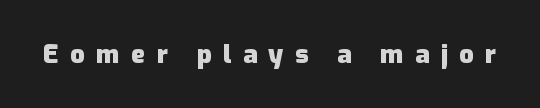
Q: Is the text bold? A: Yes.
Q: Is the text italic (slanted)? A: No, it is upright.
Q: Is the text underlined? A: No.
Q: Is the spacing between letters normal or unusually wide? A: Unusually wide.
